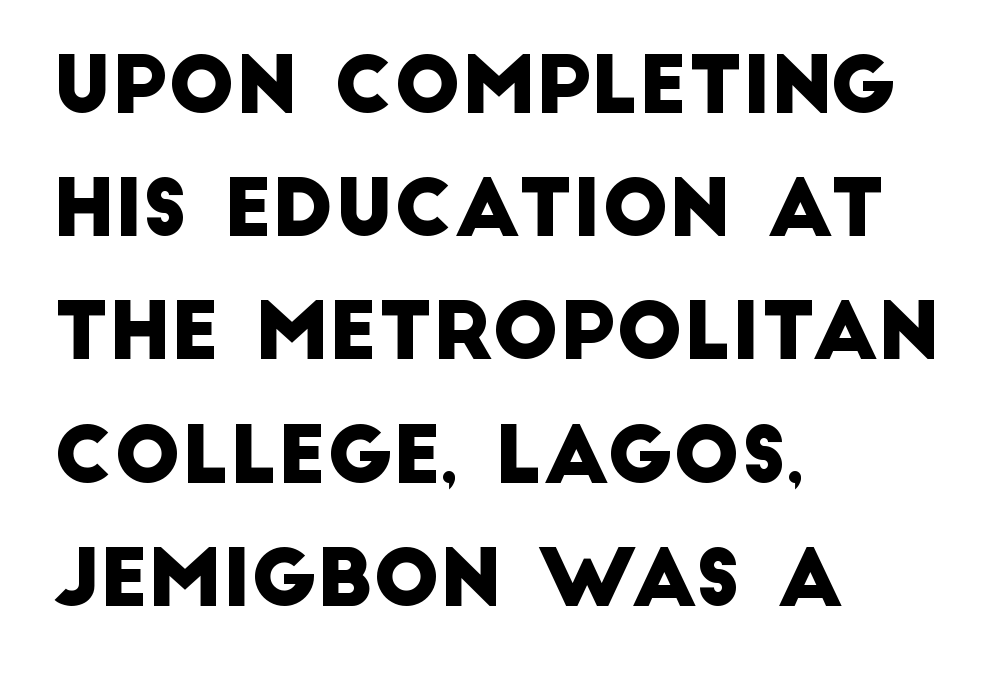
{"serif": "no", "width": "normal", "stroke_contrast": "low", "x_height": "large", "monospaced": "no", "underline": "no", "align": "left", "line_spacing": "normal", "line_spacing_ratio": 1.56, "letter_spacing": "normal", "letter_spacing_em": 0.0, "glyph_px": 79}
